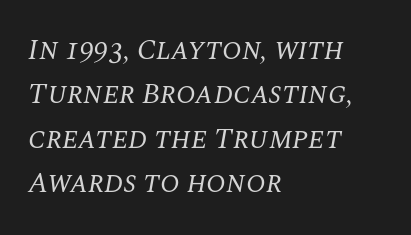
The letters sit at their default tracking, neither squeezed nor spread. Old-style or modern, the face here clearly has serifs. This sample keeps an unexceptional amount of space between lines. Proportional: the letters do not fall into vertical columns. This sample uses an oblique cut, with every glyph tilted off the vertical.
